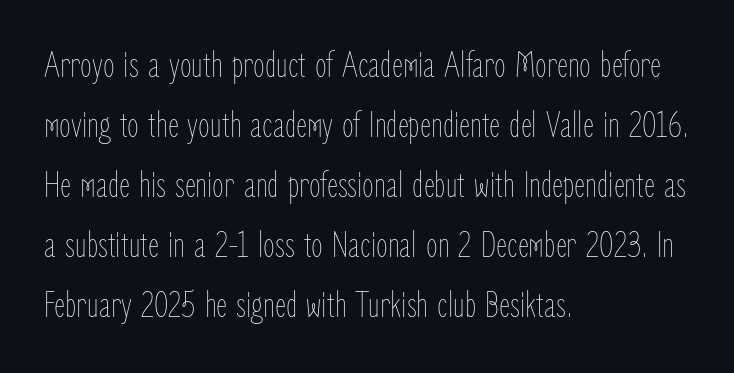
Q: Is the text bold? A: No.
Q: Is the text italic (slanted)? A: No, it is upright.
Q: Is the text underlined? A: No.
Q: How is the paragraph aligned? A: Left-aligned.
Q: Is the spacing between letters normal or unusually wide? A: Normal.
Q: Is the spacing between lines tight, normal or loose? A: Normal.
Q: Width (condensed, normal, or wide)? A: Condensed.
Q: Stroke contrast? A: Low.
Q: x-height? A: Medium.
Q: Monospaced? A: No.
